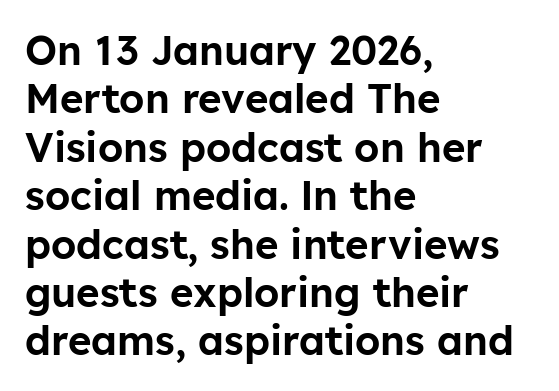
Q: Is the text italic (slanted)? A: No, it is upright.
Q: Is the typeface a serif or a sans-serif typeface? A: Sans-serif.
Q: Is the text underlined? A: No.
Q: How is the paragraph aligned? A: Left-aligned.
Q: Is the spacing between letters normal or unusually wide? A: Normal.
Q: Width (condensed, normal, or wide)? A: Normal.
Q: Stroke contrast? A: Low.
Q: x-height? A: Medium.
Q: Monospaced? A: No.
